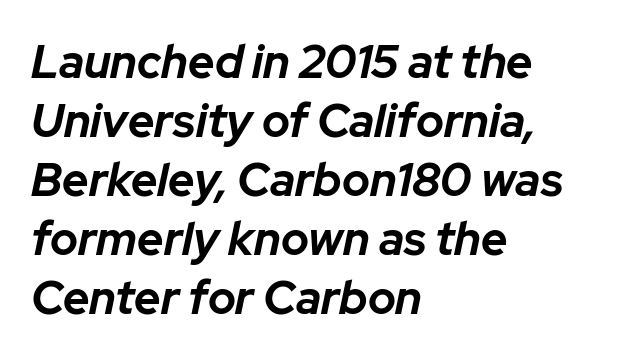
Bare-footed words on every line. The letters are bold, with thick, heavy strokes. Honestly, the row spacing looks completely unremarkable. When letters slant like this, we call the style italic. Each word holds together tightly as a unit, with standard inter-letter gaps. Alignment: flush left.
